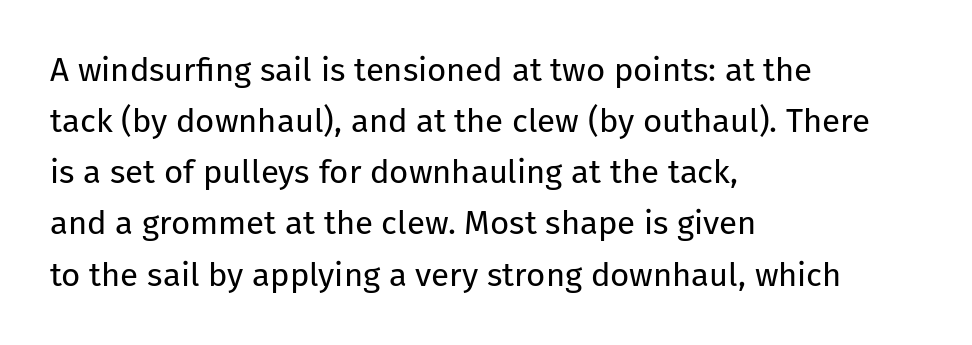
The image shows 33 px regular-weight sans-serif type, upright; set left-aligned, normal line spacing (1.55x), normal letter spacing, not underlined; low stroke contrast and a medium x-height.
